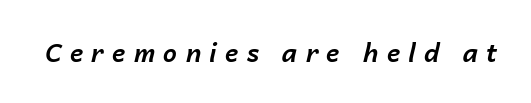
The image shows 25 px bold type, italic (leaning right); set unusually wide letter spacing (+0.33 em), not underlined.
